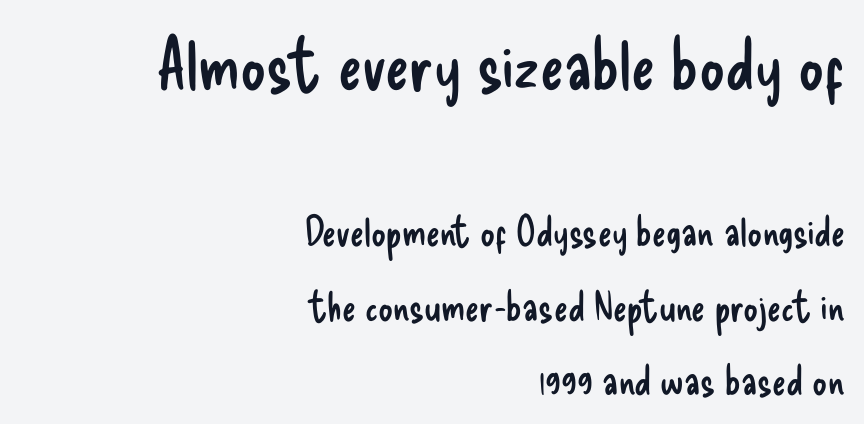
Q: Is the text bold? A: No.
Q: Is the text italic (slanted)? A: No, it is upright.
Q: Is the typeface a serif or a sans-serif typeface? A: Sans-serif.
Q: Is the text underlined? A: No.
Q: How is the paragraph aligned? A: Right-aligned.
Q: Is the spacing between letters normal or unusually wide? A: Normal.
Q: Which block of text is set in a larger size, the first (top) or the second (bottom)? A: The first (top) one.
Q: Width (condensed, normal, or wide)? A: Condensed.
Q: Stroke contrast? A: Low.
Q: x-height? A: Small.
Q: Monospaced? A: No.
